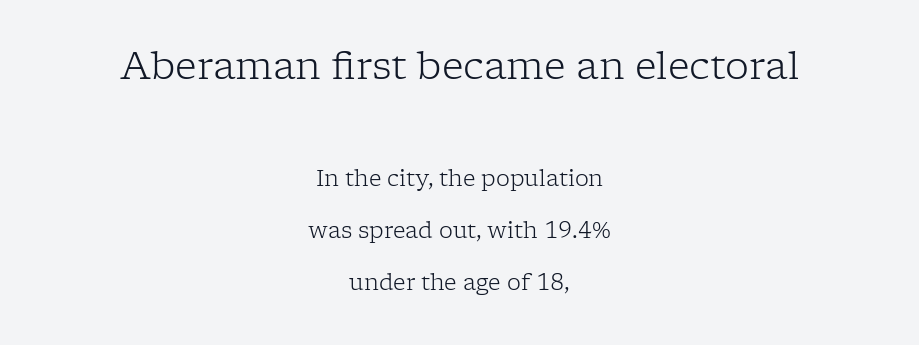
Type style note: has serifs. Words appear dense and cohesive because spacing is normal. The text block is weighted toward neither margin, spreading evenly from the middle. This is the regular roman posture of the typeface.
